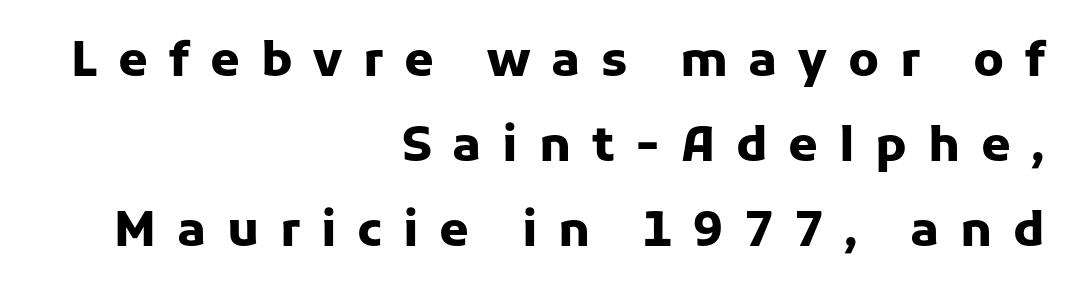
{"serif": "no", "italic": "no", "bold": "yes", "weight": "heavy", "width": "normal", "stroke_contrast": "low", "x_height": "medium", "monospaced": "no", "underline": "no", "align": "right", "line_spacing_ratio": 1.77, "letter_spacing": "wide", "letter_spacing_em": 0.43, "glyph_px": 48}
